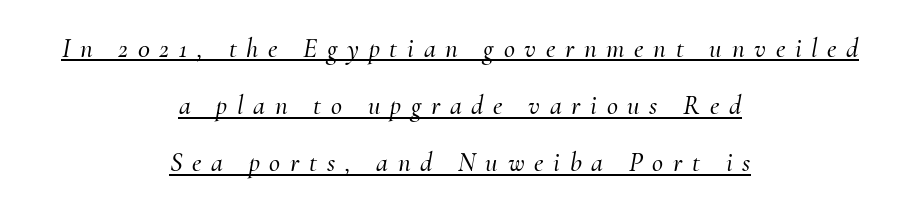
The image shows 27 px text type, italic (leaning right); set centered, loose line spacing (2.12x), unusually wide letter spacing (+0.36 em), underlined.
